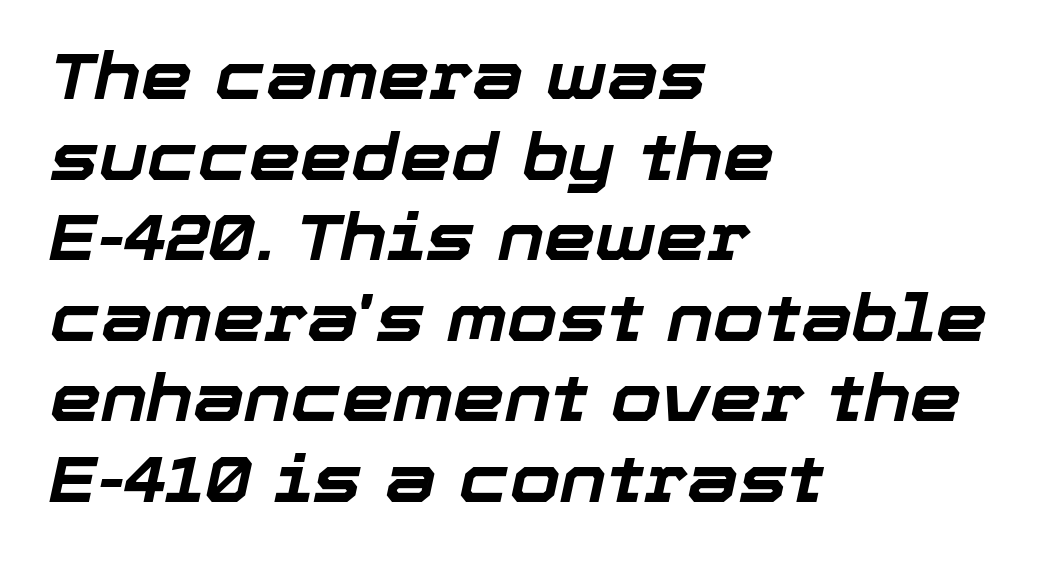
The image shows 65 px bold type, italic (leaning right); set left-aligned, line spacing 1.24x, normal letter spacing, not underlined; low stroke contrast and a medium x-height.
